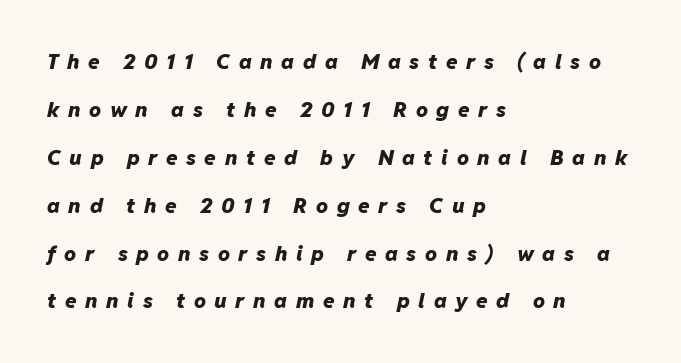
I'd describe the lettering as bold — thick and assertive. How would I describe the line gaps? Wide and relaxed. The face used here is rendered with a markedly widened letterfit. Just letters on the line, the space beneath them empty. Horizontal alignment here is leftward, the default for most running prose.
